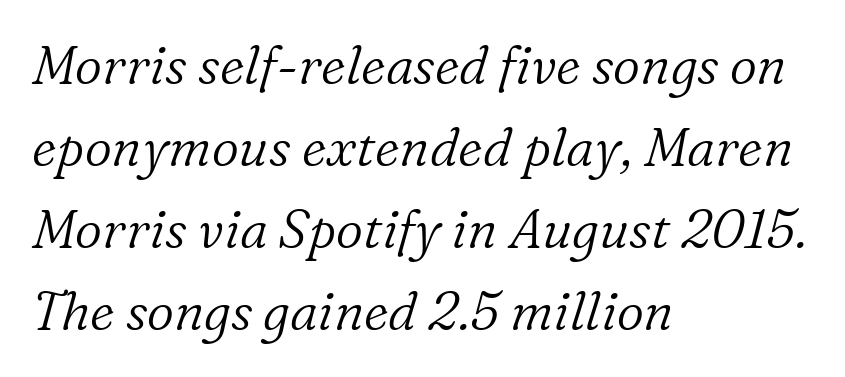
Q: Is the text bold? A: No.
Q: Is the text italic (slanted)? A: Yes, it leans right by about 16 degrees.
Q: Is the typeface a serif or a sans-serif typeface? A: Serif.
Q: Is the text underlined? A: No.
Q: How is the paragraph aligned? A: Left-aligned.
Q: Is the spacing between letters normal or unusually wide? A: Normal.
Q: Is the spacing between lines tight, normal or loose? A: Normal.
Q: Width (condensed, normal, or wide)? A: Normal.
Q: Stroke contrast? A: Low.
Q: x-height? A: Medium.
Q: Monospaced? A: No.
